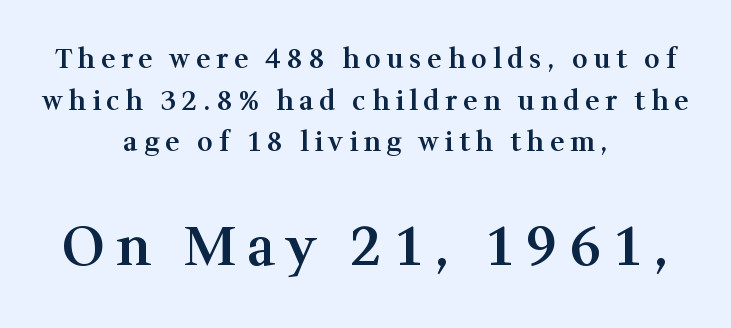
The image shows 54 px semibold serif type, upright; set centered, normal line spacing (1.54x), unusually wide letter spacing (+0.22 em), not underlined; the second (bottom) block is 2.0x larger; medium stroke contrast and a medium x-height.
